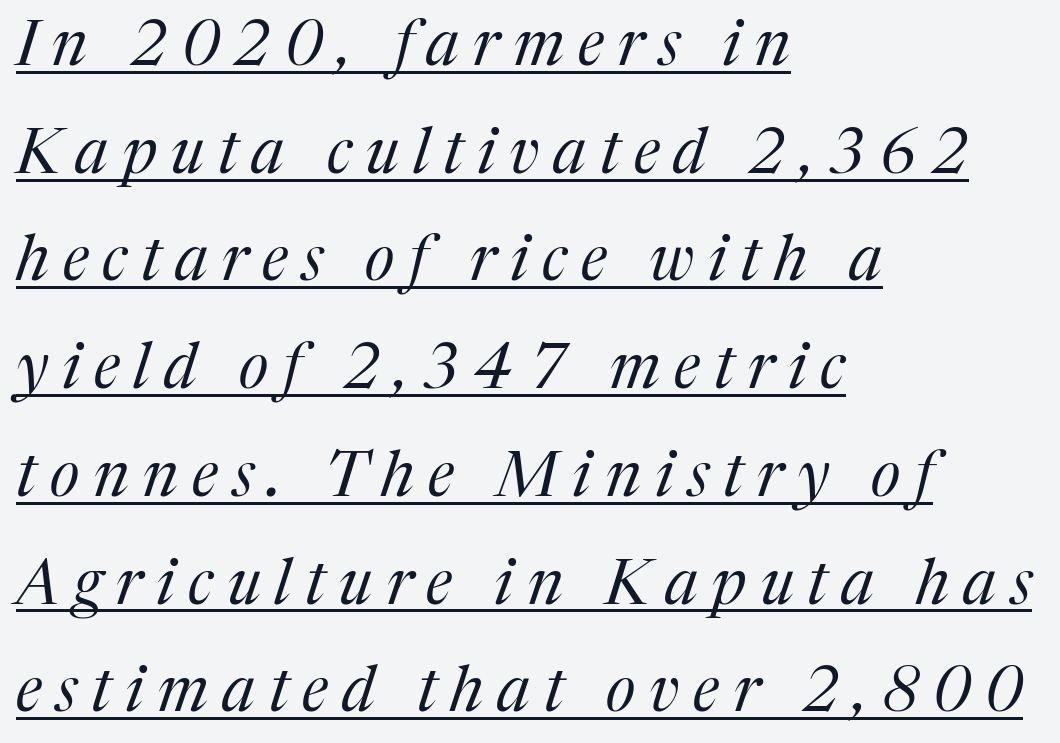
The image shows 63 px regular-weight serif type, italic (leaning right); set left-aligned, line spacing 1.71x, unusually wide letter spacing (+0.22 em), underlined; medium stroke contrast and a medium x-height.
